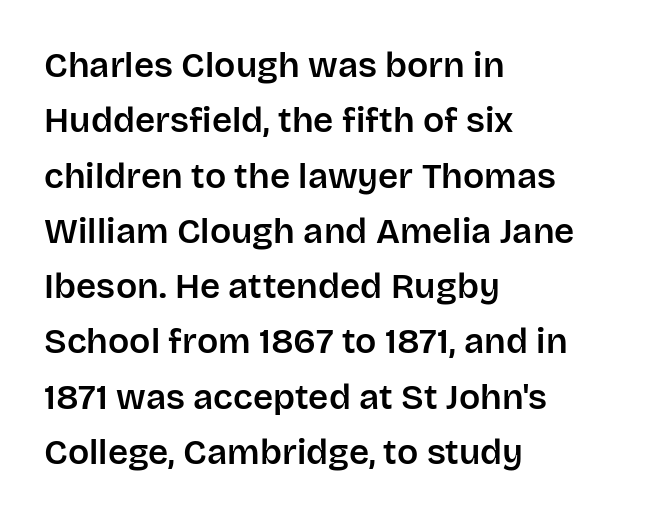
The image shows 35 px sans-serif type, upright; set left-aligned, normal line spacing (1.58x), normal letter spacing, not underlined; low stroke contrast and a large x-height.
